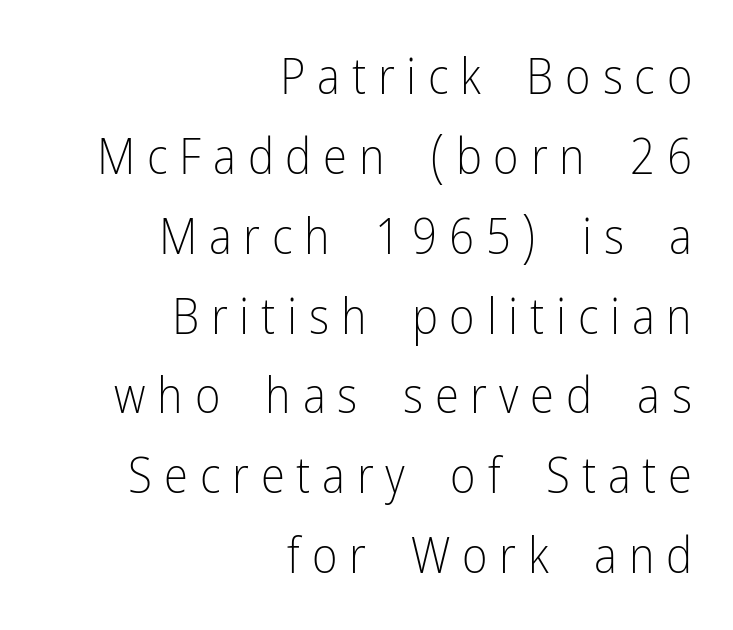
{"serif": "no", "italic": "no", "bold": "no", "weight": "light", "width": "condensed", "stroke_contrast": "low", "x_height": "medium", "monospaced": "no", "underline": "no", "align": "right", "line_spacing": "normal", "line_spacing_ratio": 1.63, "letter_spacing": "wide", "letter_spacing_em": 0.24, "glyph_px": 49}
